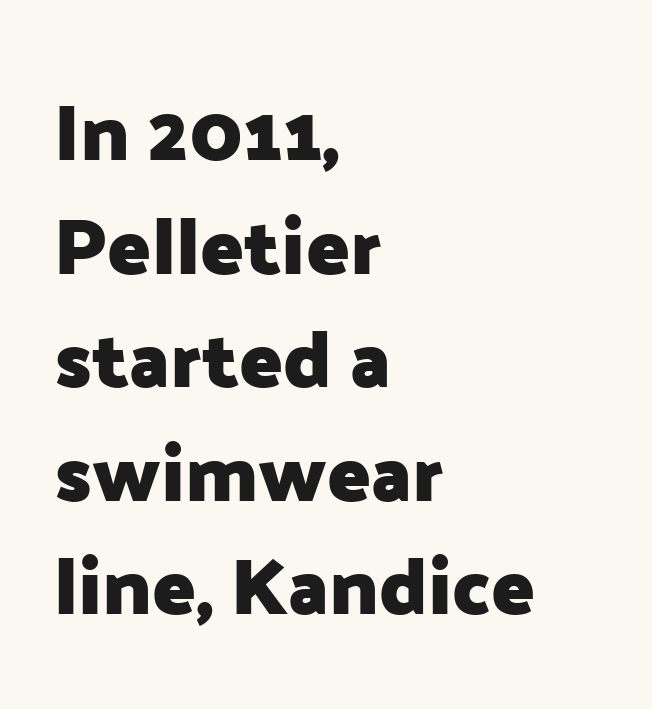
This sample is left-justified, so line endings fall wherever the words run out. Ascenders rise straight up at ninety degrees. Rule under the text: the space is simply empty. How are the letters spaced? Ordinarily, with no added tracking. Here the designer chose a conventional face with non-uniform glyph widths. The rendering uses a bold face; every stroke is thick and dark.
